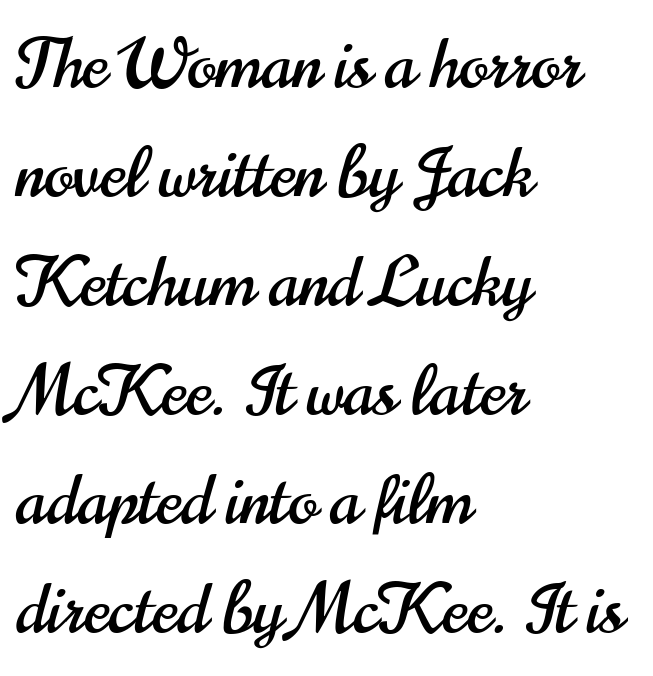
{"serif": "no", "width": "condensed", "stroke_contrast": "high", "x_height": "small", "monospaced": "no", "underline": "no", "align": "left", "line_spacing": "normal", "line_spacing_ratio": 1.58, "letter_spacing": "normal", "letter_spacing_em": 0.0, "glyph_px": 69}
